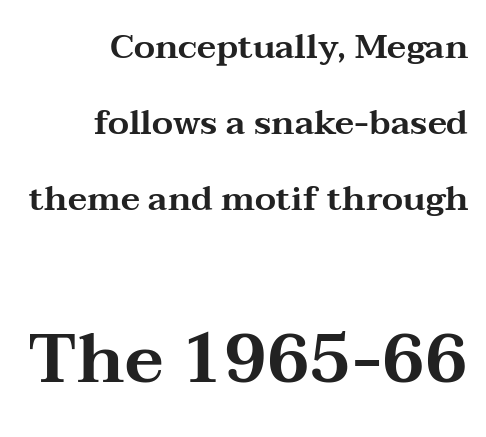
Q: Is the text italic (slanted)? A: No, it is upright.
Q: Is the typeface a serif or a sans-serif typeface? A: Serif.
Q: Is the text underlined? A: No.
Q: How is the paragraph aligned? A: Right-aligned.
Q: Is the spacing between letters normal or unusually wide? A: Normal.
Q: Is the spacing between lines tight, normal or loose? A: Loose.
Q: Which block of text is set in a larger size, the first (top) or the second (bottom)? A: The second (bottom) one.
Q: Width (condensed, normal, or wide)? A: Wide.
Q: Stroke contrast? A: Medium.
Q: x-height? A: Medium.
Q: Monospaced? A: No.
